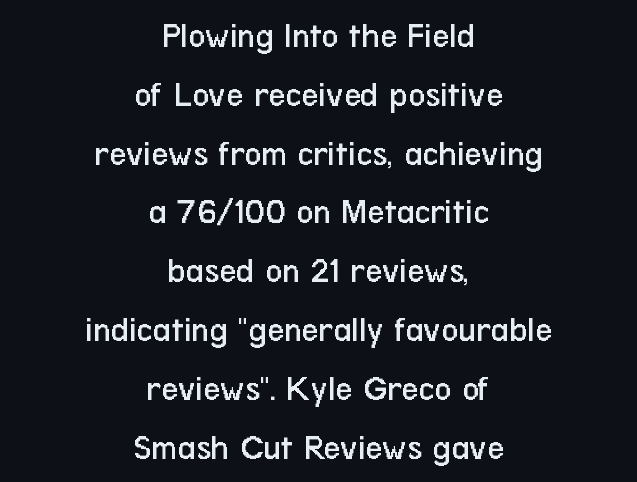
{"serif": "no", "italic": "no", "bold": "no", "weight": "regular", "width": "condensed", "stroke_contrast": "low", "x_height": "medium", "monospaced": "no", "underline": "no", "align": "center", "line_spacing": "normal", "line_spacing_ratio": 1.59, "letter_spacing": "normal", "letter_spacing_em": 0.0, "glyph_px": 37}
